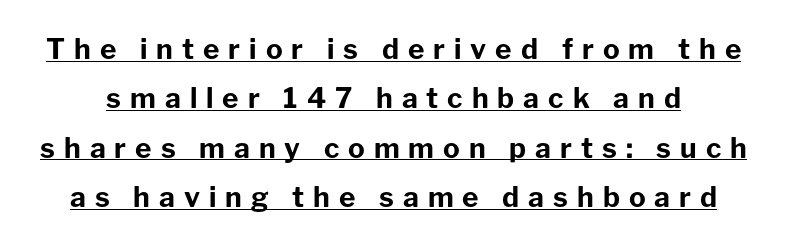
{"serif": "no", "italic": "no", "bold": "yes", "weight": "bold", "width": "normal", "stroke_contrast": "low", "x_height": "medium", "monospaced": "no", "underline": "yes", "line_spacing_ratio": 1.76, "letter_spacing": "wide", "letter_spacing_em": 0.32, "glyph_px": 28}
